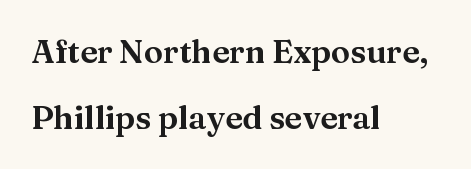
Q: Is the text italic (slanted)? A: No, it is upright.
Q: Is the typeface a serif or a sans-serif typeface? A: Serif.
Q: Is the text underlined? A: No.
Q: How is the paragraph aligned? A: Left-aligned.
Q: Is the spacing between letters normal or unusually wide? A: Normal.
Q: Is the spacing between lines tight, normal or loose? A: Loose.
Q: Width (condensed, normal, or wide)? A: Wide.
Q: Stroke contrast? A: Medium.
Q: x-height? A: Medium.
Q: Monospaced? A: No.
